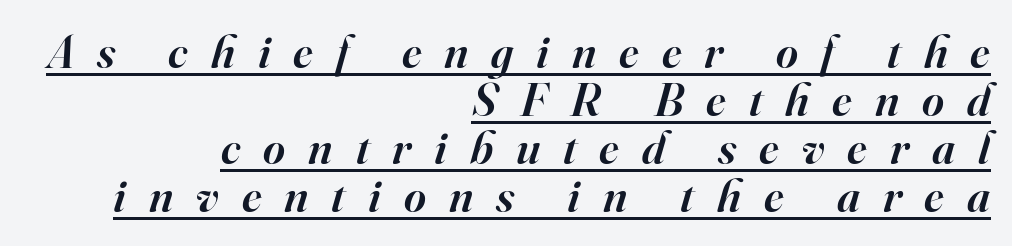
The image shows 47 px semibold serif type, italic (leaning right); set right-aligned, tight line spacing (1.02x), unusually wide letter spacing (+0.49 em), underlined; high stroke contrast and a small x-height.
